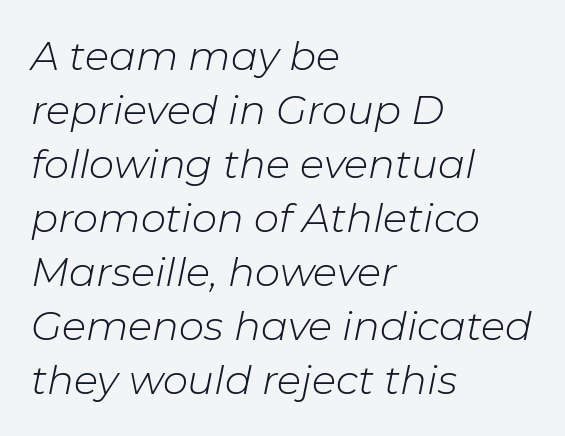
Q: Is the text bold? A: No.
Q: Is the text italic (slanted)? A: Yes, it leans right by about 11 degrees.
Q: Is the text underlined? A: No.
Q: How is the paragraph aligned? A: Left-aligned.
Q: Is the spacing between letters normal or unusually wide? A: Normal.
Q: Is the spacing between lines tight, normal or loose? A: Normal.
Q: Width (condensed, normal, or wide)? A: Normal.
Q: Stroke contrast? A: Low.
Q: x-height? A: Medium.
Q: Monospaced? A: No.
